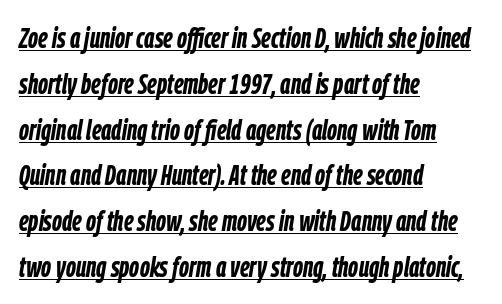
{"italic": "yes", "lean": "right", "slant_degrees": 9, "bold": "yes", "weight": "semibold", "width": "condensed", "stroke_contrast": "low", "x_height": "medium", "monospaced": "no", "underline": "yes", "align": "left", "line_spacing": "normal", "line_spacing_ratio": 1.58, "letter_spacing": "normal", "letter_spacing_em": 0.0, "glyph_px": 29}
